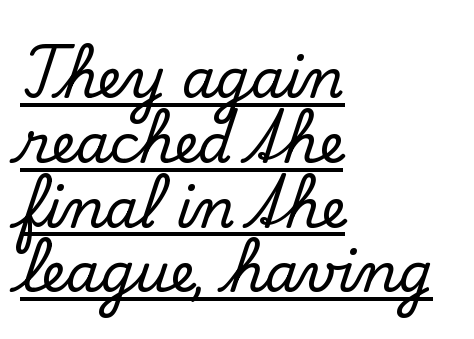
The string is rendered with underlining switched on. Unlike a clean sans, this face finishes its strokes with serifs. The setting favours the left margin, as ordinary paragraphs usually do. You could call the tracking neutral — neither tight nor loose. Do the characters align in a grid? No, the font is proportional.
